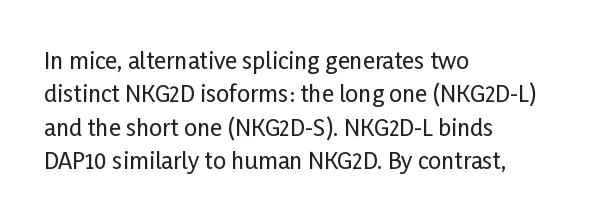
The rendering uses a moderate line-height, typical for paragraphs. These lines were composed using upright roman letters. The gaps between neighbouring characters are ordinary and unremarkable. Has an underline been added? It has not. Line starts are locked; line ends wander.
